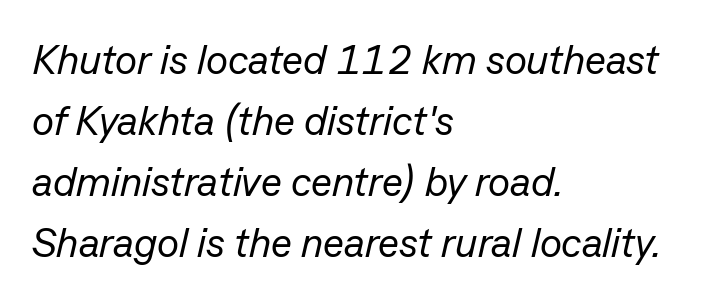
Q: Is the text bold? A: No.
Q: Is the text italic (slanted)? A: Yes, it leans right by about 13 degrees.
Q: Is the text underlined? A: No.
Q: How is the paragraph aligned? A: Left-aligned.
Q: Is the spacing between letters normal or unusually wide? A: Normal.
Q: Is the spacing between lines tight, normal or loose? A: Normal.
Q: Width (condensed, normal, or wide)? A: Normal.
Q: Stroke contrast? A: Low.
Q: x-height? A: Medium.
Q: Monospaced? A: No.
